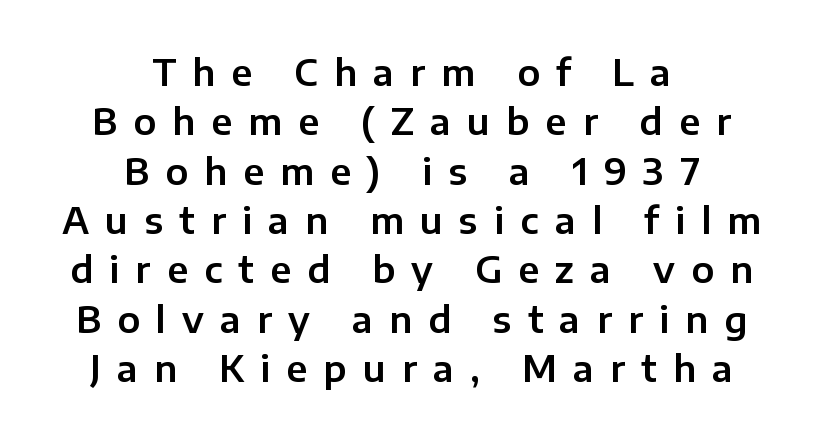
{"serif": "no", "italic": "no", "width": "normal", "stroke_contrast": "low", "x_height": "medium", "monospaced": "no", "underline": "no", "align": "center", "line_spacing": "normal", "line_spacing_ratio": 1.37, "letter_spacing": "wide", "letter_spacing_em": 0.45, "glyph_px": 36}
